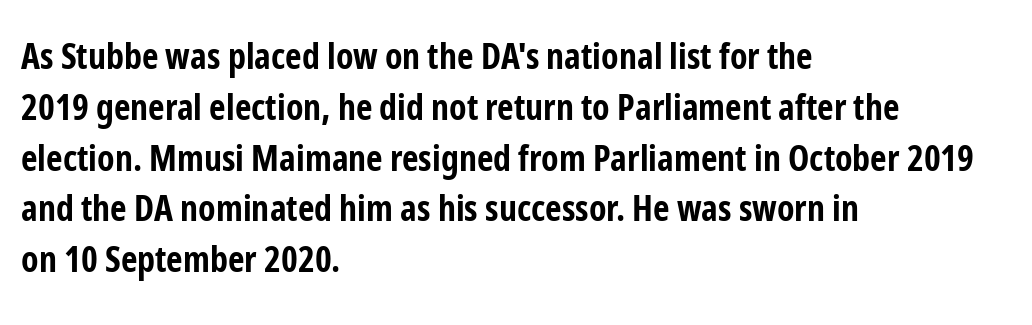
The image shows 36 px bold, condensed sans-serif type, upright; set left-aligned, normal line spacing (1.41x), normal letter spacing, not underlined; low stroke contrast and a medium x-height.
